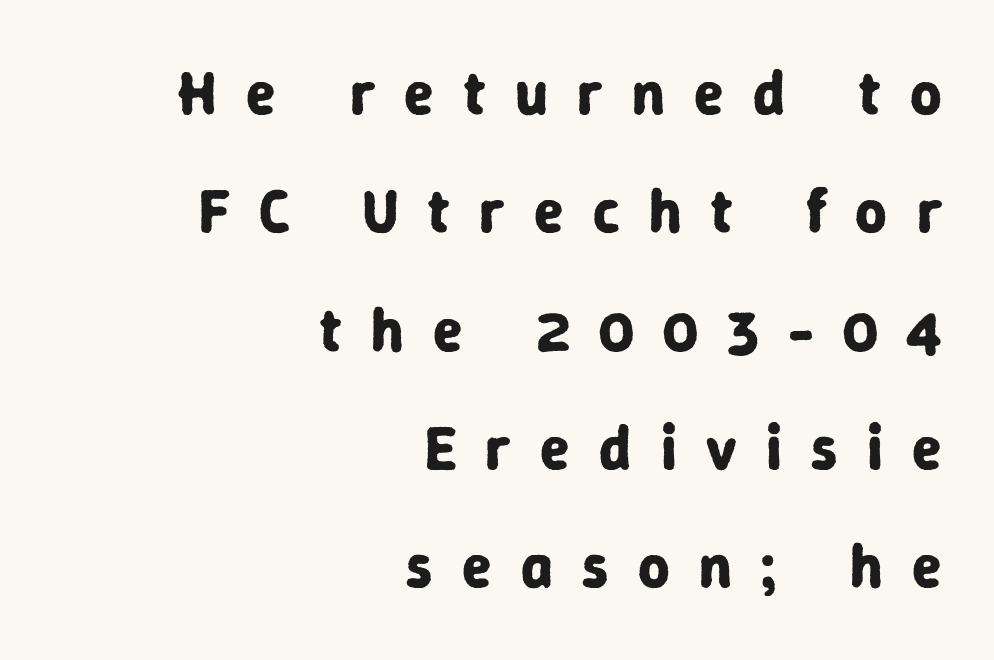
Q: Is the text bold? A: Yes.
Q: Is the text italic (slanted)? A: No, it is upright.
Q: Is the typeface a serif or a sans-serif typeface? A: Sans-serif.
Q: Is the text underlined? A: No.
Q: How is the paragraph aligned? A: Right-aligned.
Q: Is the spacing between letters normal or unusually wide? A: Unusually wide.
Q: Is the spacing between lines tight, normal or loose? A: Loose.
Q: Width (condensed, normal, or wide)? A: Normal.
Q: Stroke contrast? A: Low.
Q: x-height? A: Medium.
Q: Monospaced? A: No.
